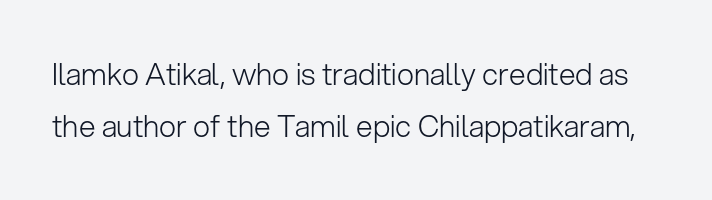
The image shows 30 px light sans-serif type, upright; set line spacing 1.74x, normal letter spacing, not underlined; low stroke contrast and a medium x-height.
